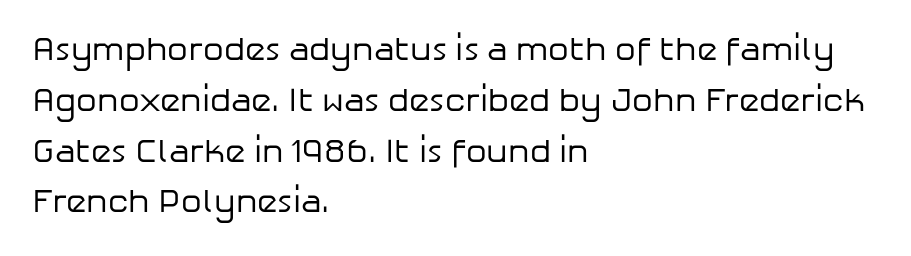
Decoration check: the copy has no underline. Inter-character spacing is left at the font's built-in metrics. A light-to-regular cut is what we see here. Letterform terminals end flat and unadorned throughout the passage. The rendering uses a moderate line-height, typical for paragraphs.
